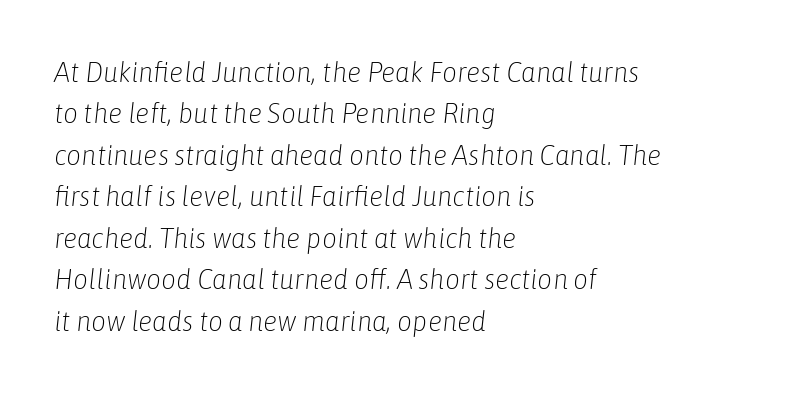
Only glyphs here, with clear space below each row. Regarding leading, the lines here are spaced in the standard way. Emphasis-style slanted type is in use. This sample has the flowing, uneven cadence of proportional lettering. The characters are drawn with everyday or finer stroke widths. This rendering leaves character spacing at its baseline value.
